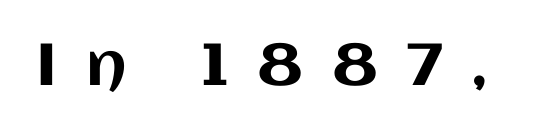
Here the glyphs are tracked loosely, breaking word shapes into spaced letters. Type without underlining. The lettering stays uniformly vertical, giving the passage a roman look. Note the varied advance widths — an 'i' is clearly narrower than an 'm'.
